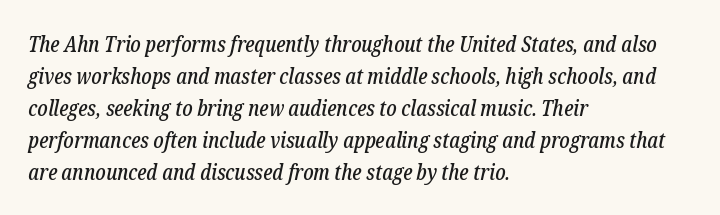
The image shows 22 px text type, italic (leaning right); set left-aligned, normal line spacing (1.45x), normal letter spacing, not underlined.
